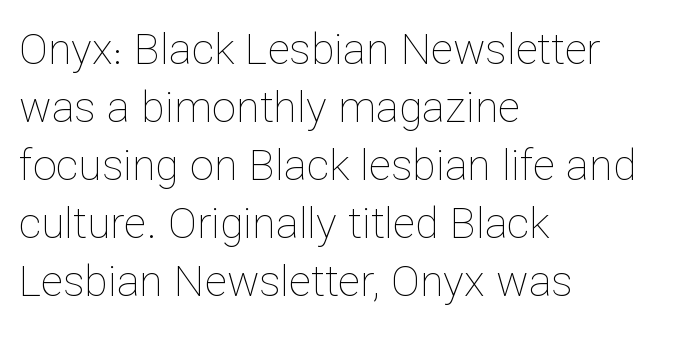
The image shows 43 px thin type, upright; set left-aligned, normal line spacing (1.35x), normal letter spacing, not underlined; low stroke contrast and a medium x-height.
